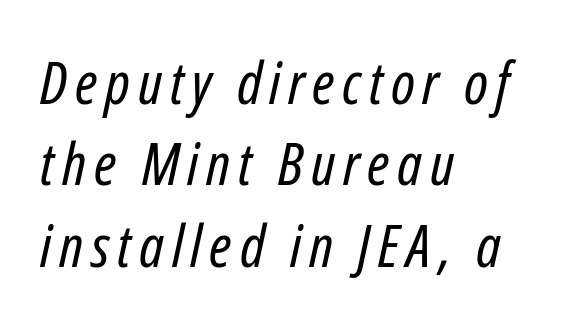
Q: Is the text bold? A: No.
Q: Is the text italic (slanted)? A: Yes, it leans right by about 12 degrees.
Q: Is the text underlined? A: No.
Q: How is the paragraph aligned? A: Left-aligned.
Q: Is the spacing between lines tight, normal or loose? A: Normal.
Q: Width (condensed, normal, or wide)? A: Condensed.
Q: Stroke contrast? A: Low.
Q: x-height? A: Medium.
Q: Monospaced? A: No.
